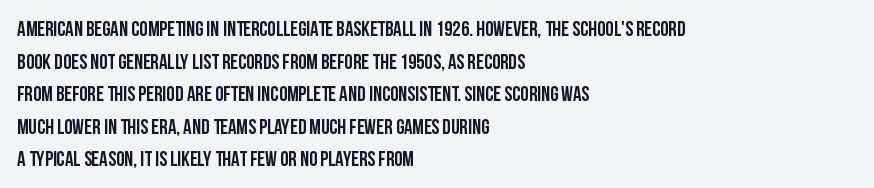
{"italic": "no", "underline": "no", "align": "left", "line_spacing": "normal", "line_spacing_ratio": 1.55, "letter_spacing": "normal", "letter_spacing_em": 0.0, "glyph_px": 21}
